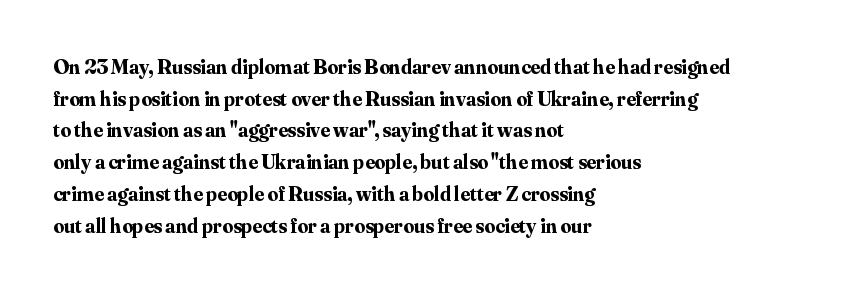
This is roman type, the default non-slanted kind. Observe the ordinary spacing: letters are neighbours, not strangers. The space between consecutive lines is moderate. Leftover space on each line is placed entirely after the last word. The string is rendered with underlining switched off. What weight is shown? A full bold with thick strokes.
